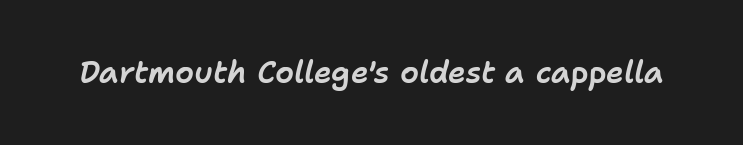
Q: Is the text italic (slanted)? A: Yes, it leans right by about 11 degrees.
Q: Is the text underlined? A: No.
Q: Is the spacing between letters normal or unusually wide? A: Normal.
Q: Width (condensed, normal, or wide)? A: Normal.
Q: Stroke contrast? A: Low.
Q: x-height? A: Medium.
Q: Monospaced? A: No.
